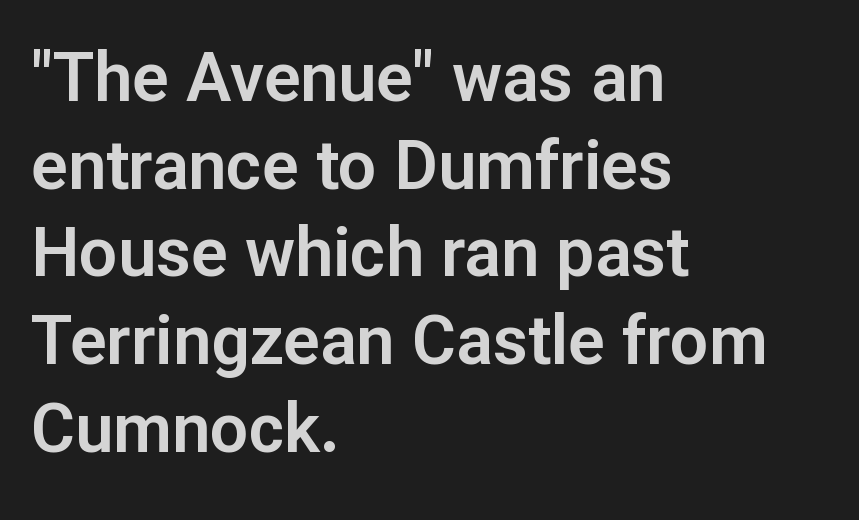
{"serif": "no", "italic": "no", "width": "normal", "stroke_contrast": "low", "x_height": "medium", "monospaced": "no", "underline": "no", "align": "left", "line_spacing": "normal", "line_spacing_ratio": 1.29, "letter_spacing": "normal", "letter_spacing_em": 0.0, "glyph_px": 68}
